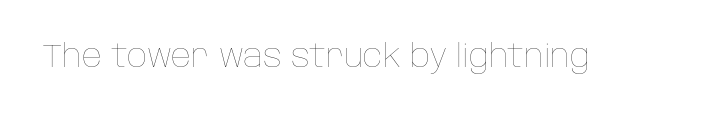
Q: Is the text bold? A: No.
Q: Is the text italic (slanted)? A: No, it is upright.
Q: Is the text underlined? A: No.
Q: Is the spacing between letters normal or unusually wide? A: Normal.
Q: Width (condensed, normal, or wide)? A: Normal.
Q: Stroke contrast? A: Low.
Q: x-height? A: Large.
Q: Monospaced? A: No.
